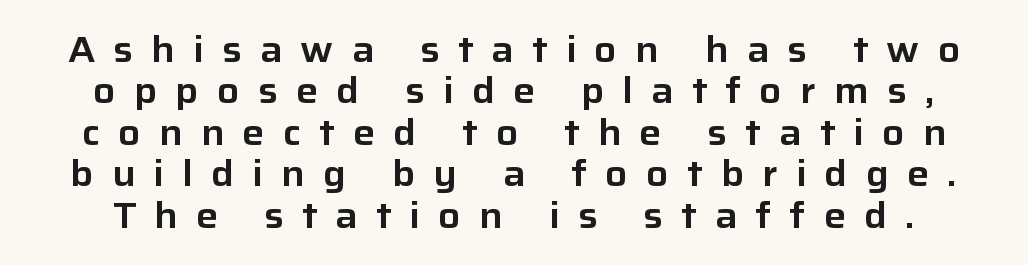
The image shows 37 px sans-serif type, upright; set tight line spacing (1.12x), unusually wide letter spacing (+0.49 em), not underlined; low stroke contrast and a medium x-height.
